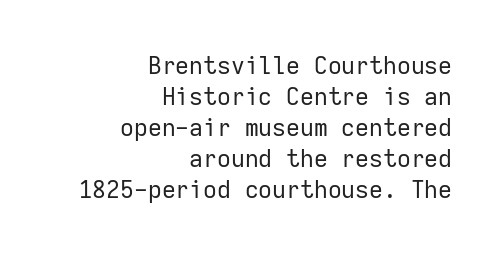
The axis of the letterforms is exactly vertical. This rendering leaves character spacing at its baseline value. Weight: regular or lighter. Does the copy run flush right? Yes — the right margin is perfectly even. This sample keeps an unexceptional amount of space between lines.
